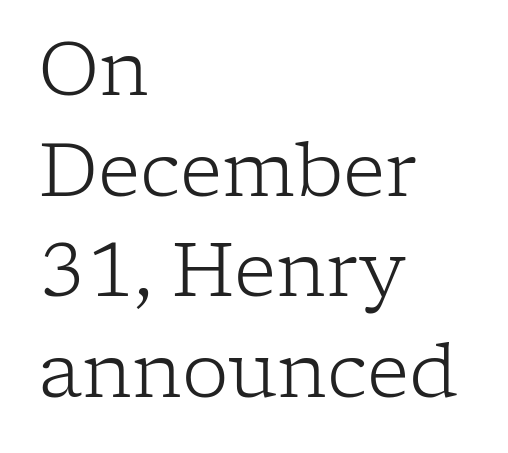
The image shows 74 px light serif type, upright; set left-aligned, normal line spacing (1.36x), normal letter spacing, not underlined; low stroke contrast and a medium x-height.
